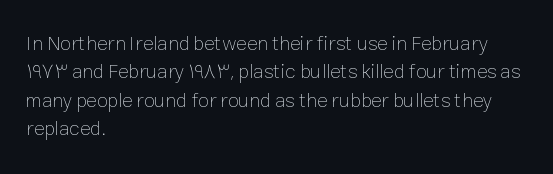
Q: Is the text bold? A: No.
Q: Is the text italic (slanted)? A: No, it is upright.
Q: Is the text underlined? A: No.
Q: How is the paragraph aligned? A: Left-aligned.
Q: Is the spacing between letters normal or unusually wide? A: Normal.
Q: Is the spacing between lines tight, normal or loose? A: Normal.
